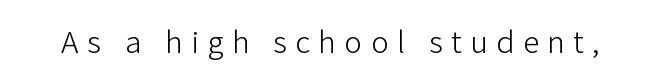
The image shows 33 px light sans-serif type, upright; set unusually wide letter spacing (+0.26 em), not underlined; low stroke contrast and a medium x-height.
